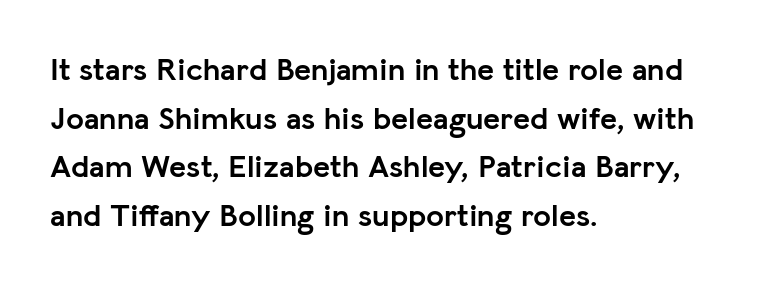
Rows of type keep a routine distance in the vertical direction. This sample uses an upright cut, with every glyph sitting square on the baseline. The paragraph has a hard left edge and a soft right edge. The strip under each line holds only bare page. This sample has the flowing, uneven cadence of proportional lettering.
